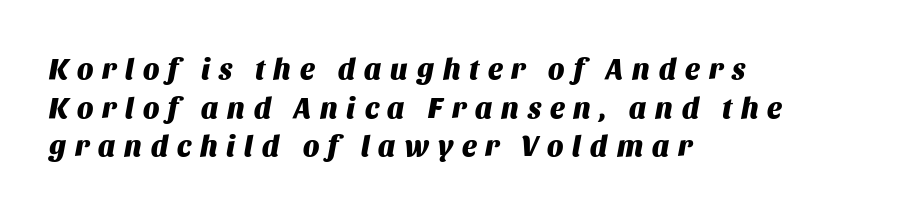
Line starts are locked; line ends wander. You'd pick this weight for a headline — it's a proper bold. The rows are spaced the way most documents space them. Rendered with sloped, italic letterforms.
